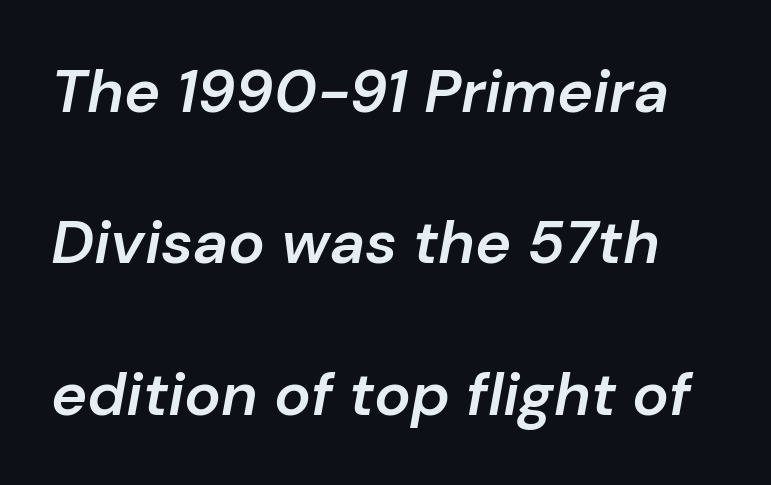
The image shows 61 px semibold type, italic (leaning right); set loose line spacing (2.48x), normal letter spacing, not underlined; low stroke contrast and a medium x-height.
